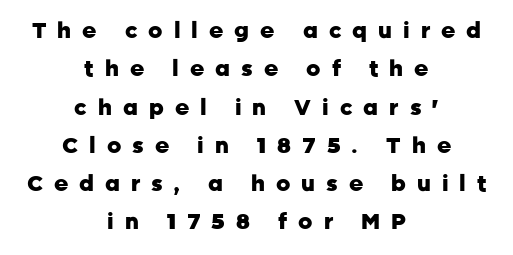
{"italic": "no", "bold": "yes", "underline": "no", "align": "center", "line_spacing_ratio": 1.74, "letter_spacing": "wide", "letter_spacing_em": 0.5, "glyph_px": 22}
